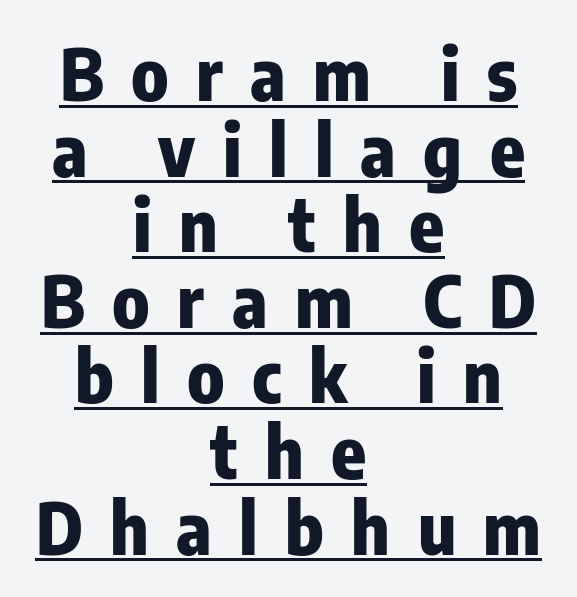
{"serif": "no", "italic": "no", "bold": "yes", "weight": "heavy", "width": "condensed", "stroke_contrast": "low", "x_height": "medium", "monospaced": "no", "underline": "yes", "align": "center", "line_spacing": "tight", "line_spacing_ratio": 1.05, "letter_spacing": "wide", "letter_spacing_em": 0.38, "glyph_px": 72}
